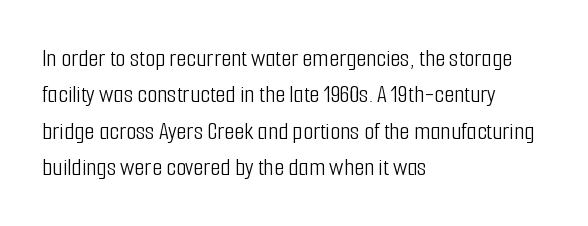
Short and long lines alike share a common starting point at left. The typeface has the unassuming heft of standard copy or less. Is the letter spacing exaggerated? No — it looks like the ordinary default. Has an underline been added? It has not. Posture: vertical.
